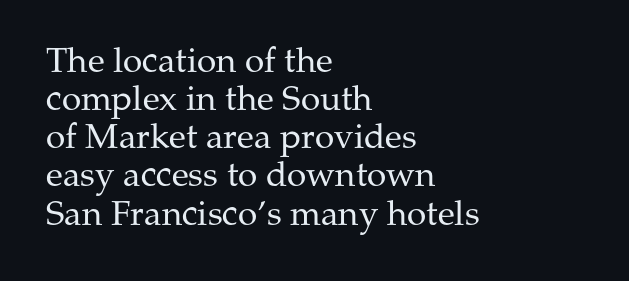
Q: Is the text bold? A: No.
Q: Is the text italic (slanted)? A: No, it is upright.
Q: Is the typeface a serif or a sans-serif typeface? A: Serif.
Q: Is the text underlined? A: No.
Q: How is the paragraph aligned? A: Left-aligned.
Q: Is the spacing between letters normal or unusually wide? A: Normal.
Q: Is the spacing between lines tight, normal or loose? A: Tight.
Q: Width (condensed, normal, or wide)? A: Normal.
Q: Stroke contrast? A: Medium.
Q: x-height? A: Medium.
Q: Monospaced? A: No.
